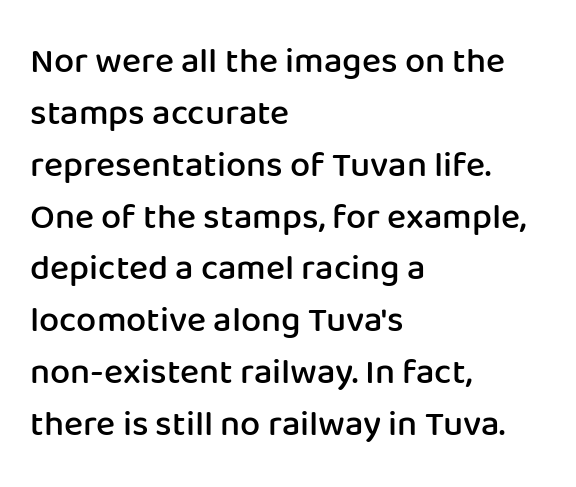
Q: Is the text bold? A: Semi-bold.
Q: Is the text italic (slanted)? A: No, it is upright.
Q: Is the typeface a serif or a sans-serif typeface? A: Sans-serif.
Q: Is the text underlined? A: No.
Q: How is the paragraph aligned? A: Left-aligned.
Q: Is the spacing between letters normal or unusually wide? A: Normal.
Q: Is the spacing between lines tight, normal or loose? A: Normal.
Q: Width (condensed, normal, or wide)? A: Normal.
Q: Stroke contrast? A: Low.
Q: x-height? A: Medium.
Q: Monospaced? A: No.
